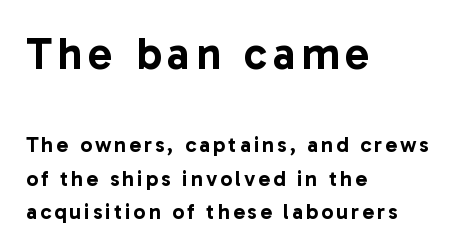
{"serif": "no", "italic": "no", "width": "normal", "stroke_contrast": "low", "x_height": "medium", "monospaced": "no", "underline": "no", "align": "left", "line_spacing": "normal", "line_spacing_ratio": 1.53, "larger_block": "first", "size_ratio": 2.05, "glyph_px": 45}
